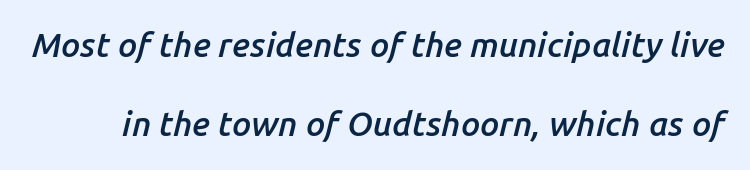
Q: Is the text bold? A: Semi-bold.
Q: Is the text italic (slanted)? A: Yes, it leans right by about 14 degrees.
Q: Is the text underlined? A: No.
Q: Is the spacing between letters normal or unusually wide? A: Normal.
Q: Is the spacing between lines tight, normal or loose? A: Loose.
Q: Width (condensed, normal, or wide)? A: Normal.
Q: Stroke contrast? A: Low.
Q: x-height? A: Medium.
Q: Monospaced? A: No.
